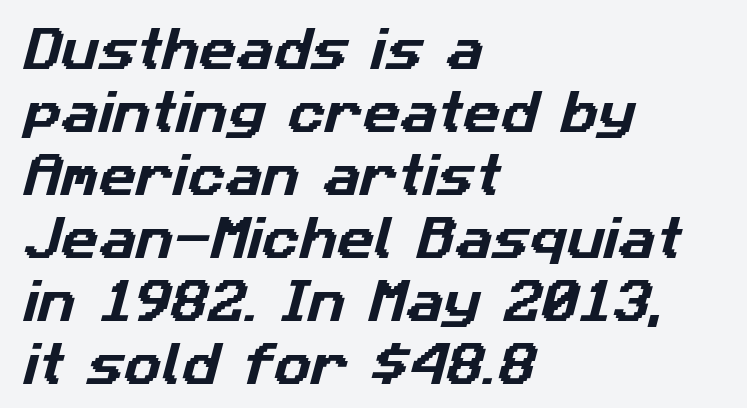
The image shows 46 px sans-serif type; set left-aligned, normal line spacing (1.37x), normal letter spacing, not underlined; low stroke contrast and a medium x-height.
